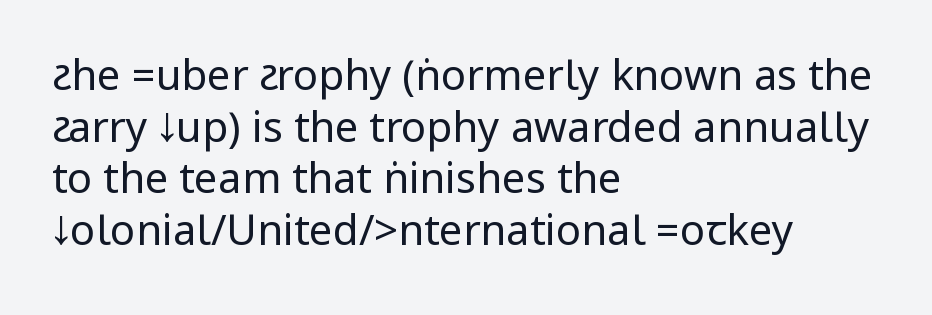
The image shows 42 px regular-weight, condensed sans-serif type, upright; set left-aligned, line spacing 1.23x, normal letter spacing, not underlined; low stroke contrast.
